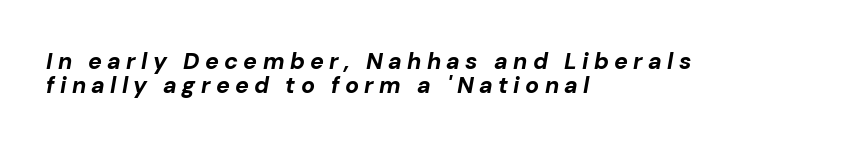
The image shows 23 px bold type, italic (leaning right); set left-aligned, tight line spacing (1.06x), unusually wide letter spacing (+0.23 em), not underlined.
